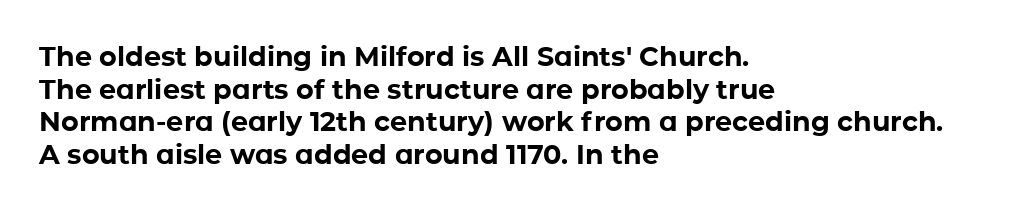
{"italic": "no", "bold": "yes", "underline": "no", "align": "left", "line_spacing_ratio": 1.21, "letter_spacing": "normal", "letter_spacing_em": 0.0, "glyph_px": 27}
